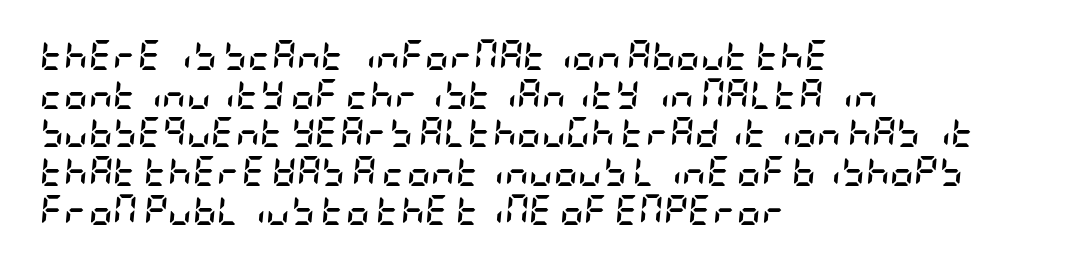
The image shows 30 px semibold, condensed type, italic (leaning right); set left-aligned, normal line spacing (1.29x), normal letter spacing, not underlined; low stroke contrast and a large x-height.
